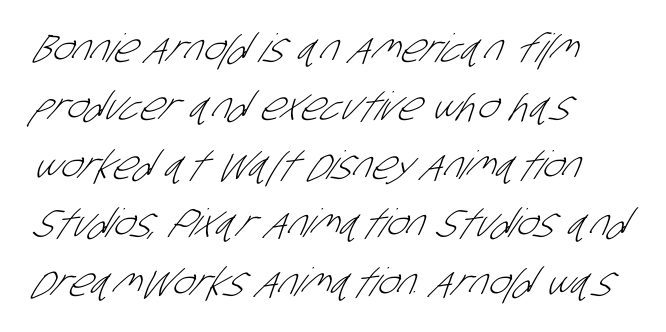
Q: Is the text bold? A: No.
Q: Is the typeface a serif or a sans-serif typeface? A: Sans-serif.
Q: Is the text underlined? A: No.
Q: How is the paragraph aligned? A: Left-aligned.
Q: Is the spacing between letters normal or unusually wide? A: Normal.
Q: Is the spacing between lines tight, normal or loose? A: Normal.
Q: Width (condensed, normal, or wide)? A: Condensed.
Q: Stroke contrast? A: Low.
Q: x-height? A: Large.
Q: Monospaced? A: No.
